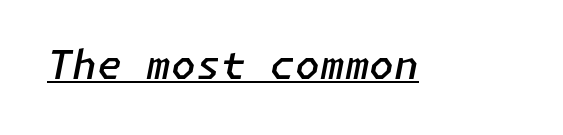
The image shows 40 px semibold type, italic (leaning right); set normal letter spacing, underlined; low stroke contrast and a medium x-height.
